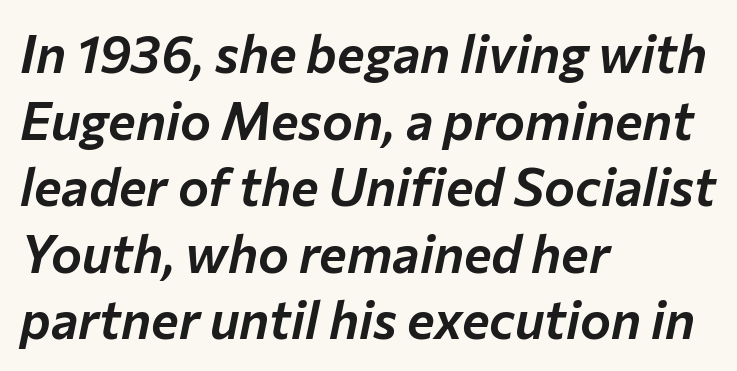
Varying glyph widths throughout — classic text-font behaviour. No word sits above an underline. Leading matches the norm, producing a regular column. Where is the straight margin? On the left. The horizontal fit of the characters is conventional and even.
